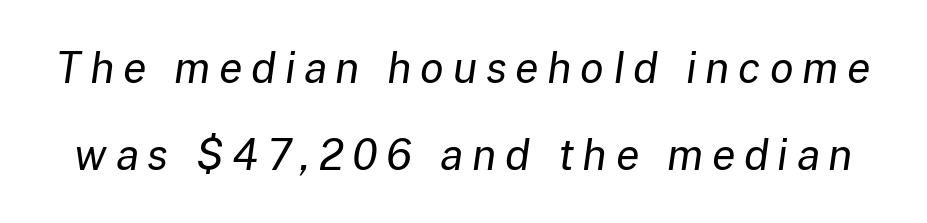
The image shows 43 px regular-weight type, italic (leaning right); set loose line spacing (2.03x), unusually wide letter spacing (+0.2 em), not underlined; low stroke contrast and a medium x-height.
